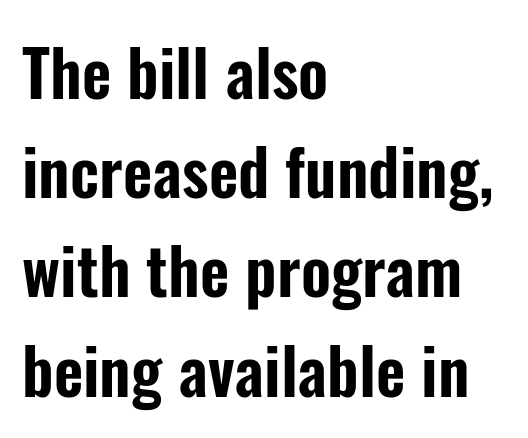
{"serif": "no", "italic": "no", "width": "condensed", "stroke_contrast": "low", "x_height": "medium", "monospaced": "no", "underline": "no", "align": "left", "line_spacing": "normal", "line_spacing_ratio": 1.55, "letter_spacing": "normal", "letter_spacing_em": 0.0, "glyph_px": 64}
